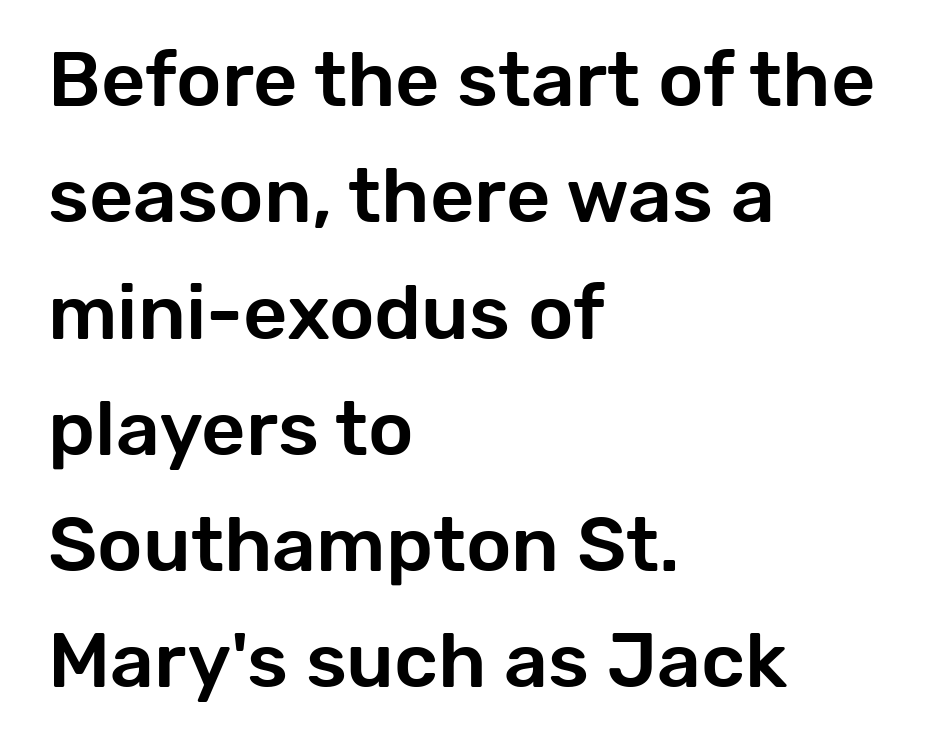
The image shows 77 px sans-serif type, upright; set left-aligned, normal line spacing (1.51x), normal letter spacing, not underlined; low stroke contrast and a medium x-height.
